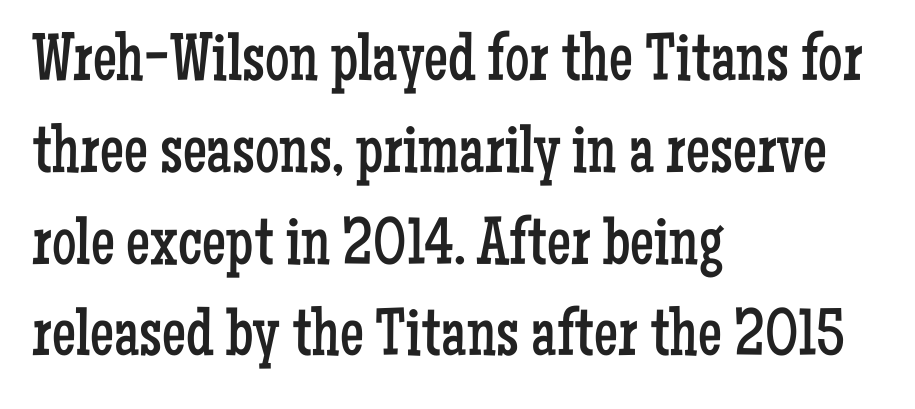
{"serif": "yes", "italic": "no", "bold": "no", "weight": "regular", "width": "condensed", "stroke_contrast": "low", "x_height": "medium", "monospaced": "no", "underline": "no", "align": "left", "line_spacing": "normal", "line_spacing_ratio": 1.35, "letter_spacing": "normal", "letter_spacing_em": 0.0, "glyph_px": 68}
